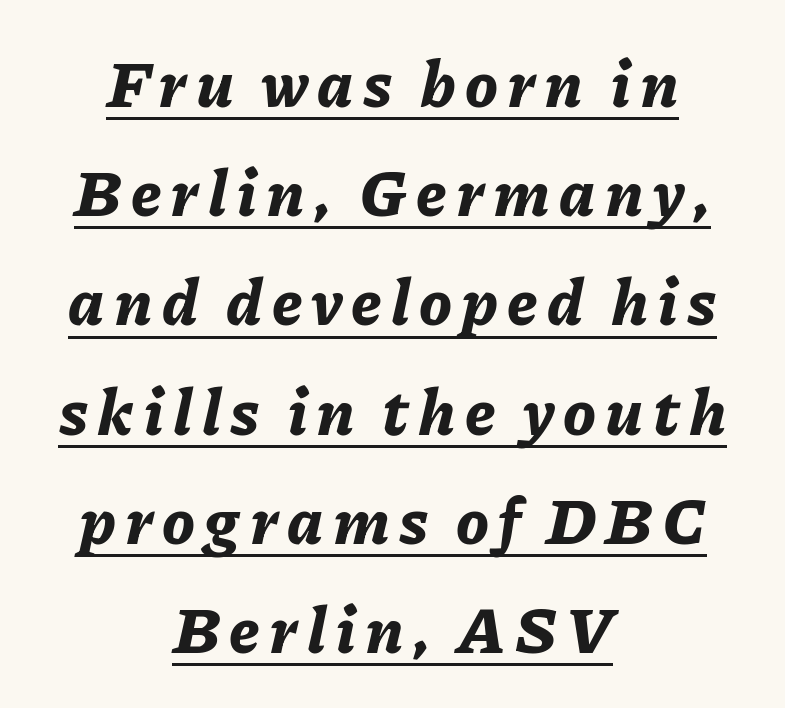
The image shows 65 px bold type, italic (leaning right); set centered, normal line spacing (1.68x), underlined; low stroke contrast and a medium x-height.
